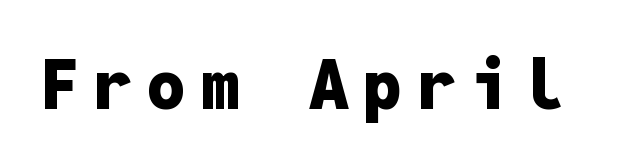
The image shows 69 px heavy sans-serif type, upright, monospaced; set unusually wide letter spacing (+0.22 em), not underlined; low stroke contrast and a medium x-height.
